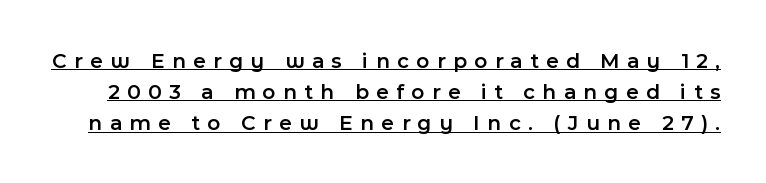
Q: Is the text bold? A: Semi-bold.
Q: Is the text italic (slanted)? A: No, it is upright.
Q: Is the text underlined? A: Yes.
Q: Is the spacing between letters normal or unusually wide? A: Unusually wide.
Q: Is the spacing between lines tight, normal or loose? A: Normal.
